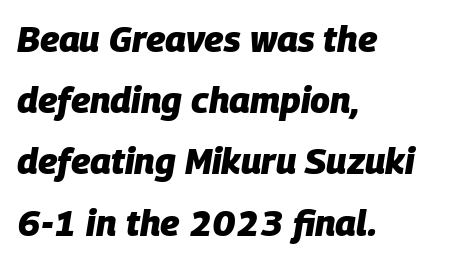
The image shows 36 px heavy type, italic (leaning right); set left-aligned, normal line spacing (1.7x), normal letter spacing, not underlined; low stroke contrast and a large x-height.
